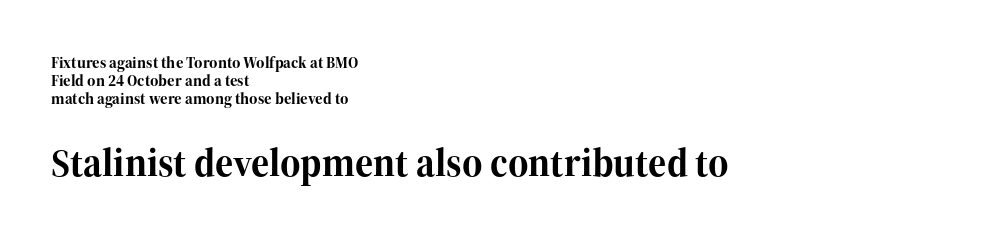
{"serif": "yes", "italic": "no", "bold": "yes", "weight": "bold", "width": "normal", "stroke_contrast": "high", "x_height": "medium", "monospaced": "no", "underline": "no", "align": "left", "line_spacing": "tight", "line_spacing_ratio": 1.11, "letter_spacing": "normal", "letter_spacing_em": 0.0, "larger_block": "second", "size_ratio": 2.44, "glyph_px": 39}
